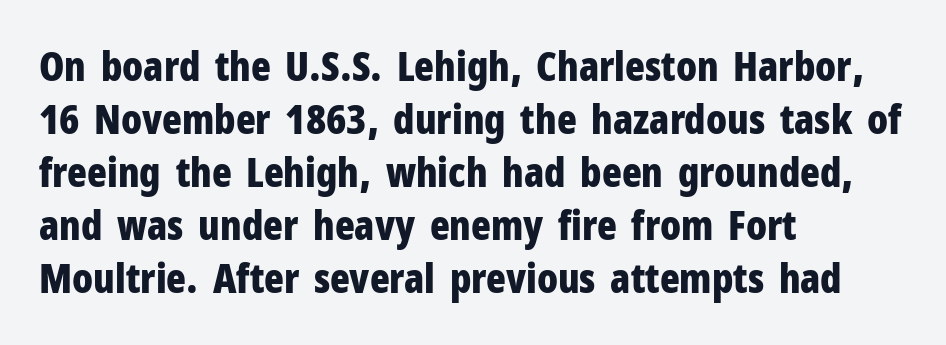
Q: Is the text bold? A: Yes.
Q: Is the text italic (slanted)? A: No, it is upright.
Q: Is the typeface a serif or a sans-serif typeface? A: Sans-serif.
Q: Is the text underlined? A: No.
Q: How is the paragraph aligned? A: Left-aligned.
Q: Is the spacing between letters normal or unusually wide? A: Normal.
Q: Is the spacing between lines tight, normal or loose? A: Normal.
Q: Width (condensed, normal, or wide)? A: Condensed.
Q: Stroke contrast? A: Low.
Q: x-height? A: Medium.
Q: Monospaced? A: No.
